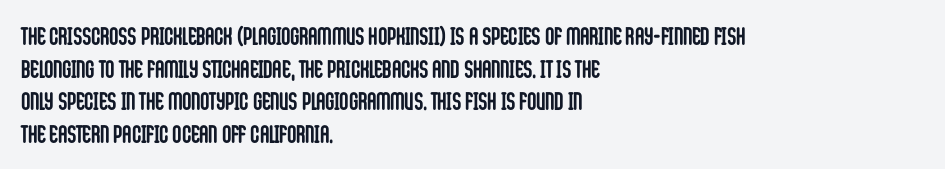
Q: Is the text bold? A: Yes.
Q: Is the text italic (slanted)? A: No, it is upright.
Q: Is the text underlined? A: No.
Q: How is the paragraph aligned? A: Left-aligned.
Q: Is the spacing between letters normal or unusually wide? A: Normal.
Q: Is the spacing between lines tight, normal or loose? A: Normal.
